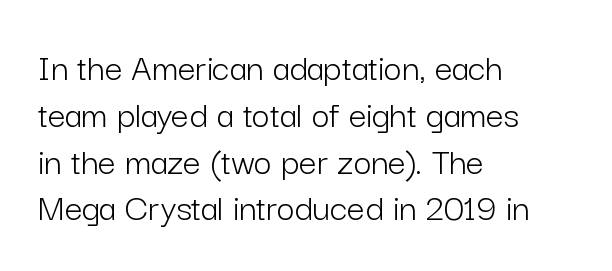
A roman cut, with each character standing at attention. Serif or sans? Sans — the stroke terminals are bare. The weight would be labelled regular, book, light, or lighter still. The baseline area is clear.
